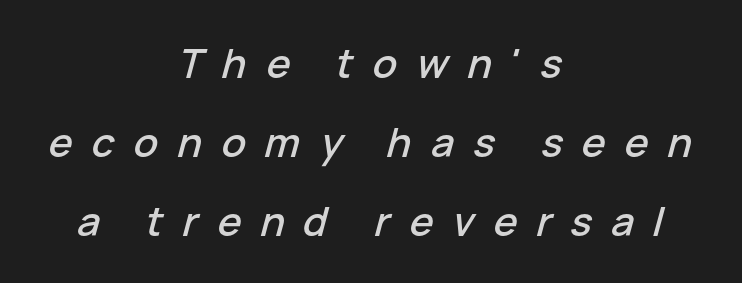
{"italic": "yes", "lean": "right", "slant_degrees": 15, "width": "normal", "stroke_contrast": "low", "x_height": "medium", "monospaced": "no", "underline": "no", "align": "center", "line_spacing": "loose", "line_spacing_ratio": 1.97, "letter_spacing": "wide", "letter_spacing_em": 0.48, "glyph_px": 40}
